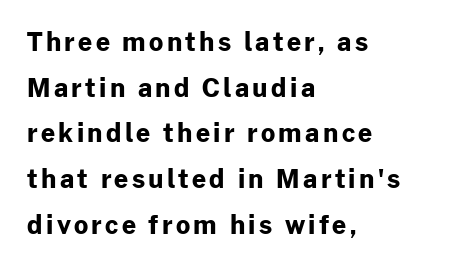
The image shows 25 px bold type, upright; set left-aligned, line spacing 1.83x, not underlined.
